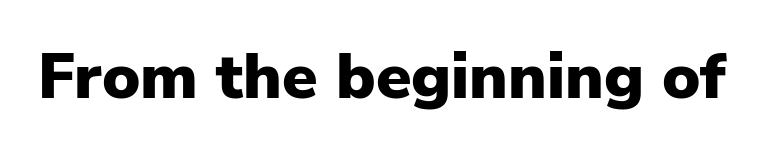
{"serif": "no", "italic": "no", "bold": "yes", "weight": "heavy", "width": "normal", "stroke_contrast": "low", "x_height": "medium", "monospaced": "no", "underline": "no", "letter_spacing": "normal", "letter_spacing_em": 0.0, "glyph_px": 64}
